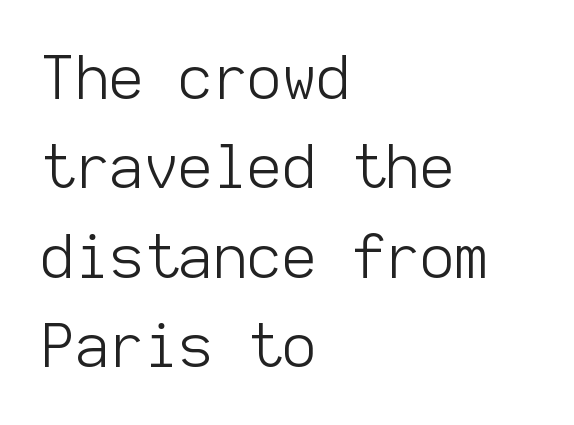
{"serif": "no", "italic": "no", "bold": "no", "weight": "light", "width": "normal", "stroke_contrast": "low", "x_height": "medium", "monospaced": "yes", "underline": "no", "align": "left", "line_spacing": "normal", "line_spacing_ratio": 1.49, "letter_spacing": "normal", "letter_spacing_em": 0.0, "glyph_px": 60}
